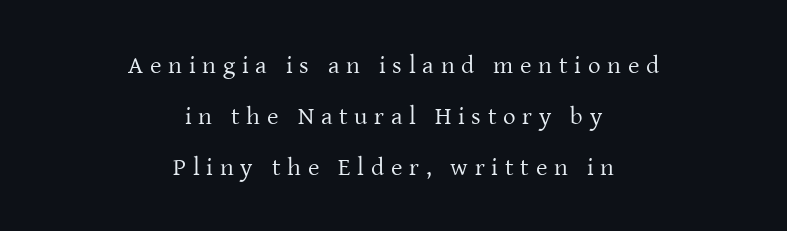
Q: Is the text bold? A: No.
Q: Is the text italic (slanted)? A: No, it is upright.
Q: Is the text underlined? A: No.
Q: How is the paragraph aligned? A: Centered.
Q: Is the spacing between letters normal or unusually wide? A: Unusually wide.
Q: Is the spacing between lines tight, normal or loose? A: Loose.
